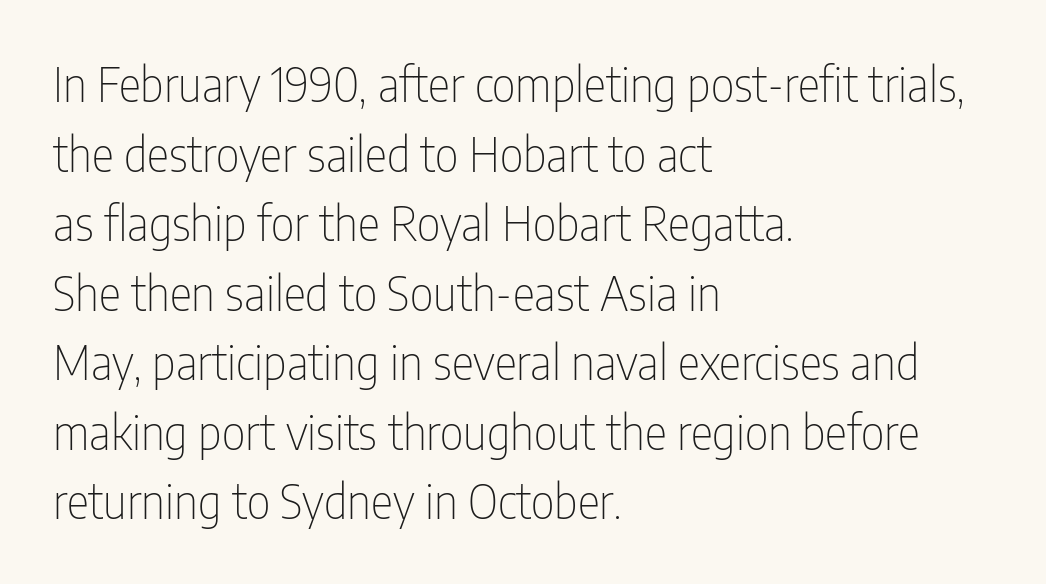
The image shows 47 px thin, condensed sans-serif type, upright; set left-aligned, normal line spacing (1.48x), normal letter spacing, not underlined; low stroke contrast and a medium x-height.
